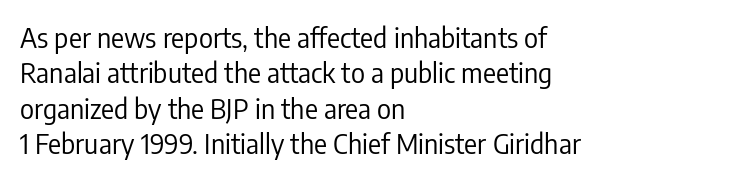
{"italic": "no", "bold": "no", "underline": "no", "align": "left", "line_spacing": "normal", "line_spacing_ratio": 1.31, "letter_spacing": "normal", "letter_spacing_em": 0.0, "glyph_px": 27}
